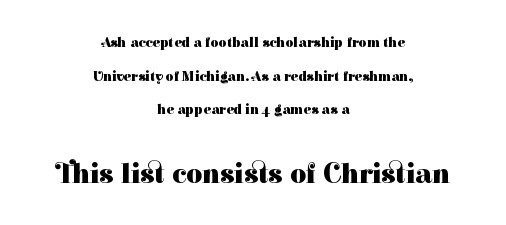
The image shows 28 px heavy serif type, upright; set centered, loose line spacing (2.41x), normal letter spacing, not underlined; the second (bottom) block is 2.0x larger; high stroke contrast and a medium x-height.
